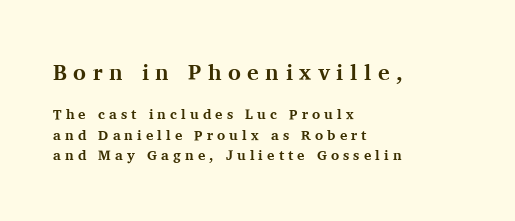
The image shows 22 px bold type, upright; set left-aligned, normal line spacing (1.45x), unusually wide letter spacing (+0.29 em), not underlined; the first (top) block is 1.57x larger.
